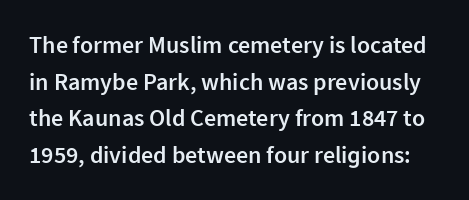
{"italic": "no", "bold": "semi", "underline": "no", "line_spacing": "normal", "line_spacing_ratio": 1.53, "letter_spacing": "normal", "letter_spacing_em": 0.0, "glyph_px": 24}
